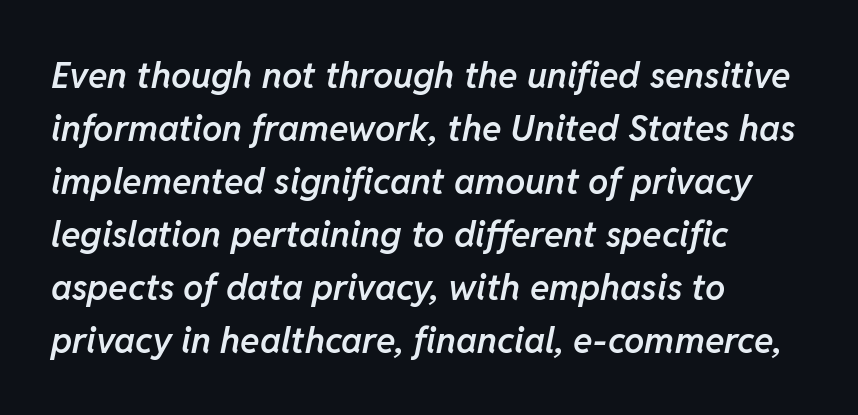
The image shows 36 px semibold type, italic (leaning right); set left-aligned, normal line spacing (1.47x), normal letter spacing, not underlined; low stroke contrast and a medium x-height.
